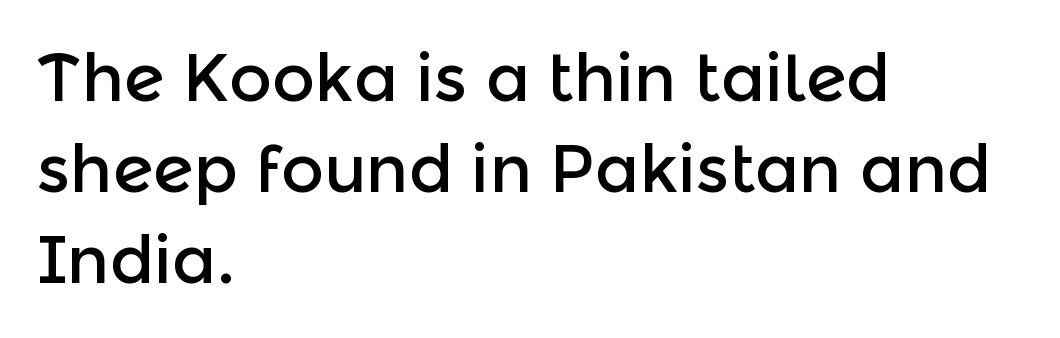
Q: Is the text italic (slanted)? A: No, it is upright.
Q: Is the typeface a serif or a sans-serif typeface? A: Sans-serif.
Q: Is the text underlined? A: No.
Q: How is the paragraph aligned? A: Left-aligned.
Q: Is the spacing between letters normal or unusually wide? A: Normal.
Q: Is the spacing between lines tight, normal or loose? A: Normal.
Q: Width (condensed, normal, or wide)? A: Normal.
Q: x-height? A: Medium.
Q: Monospaced? A: No.
